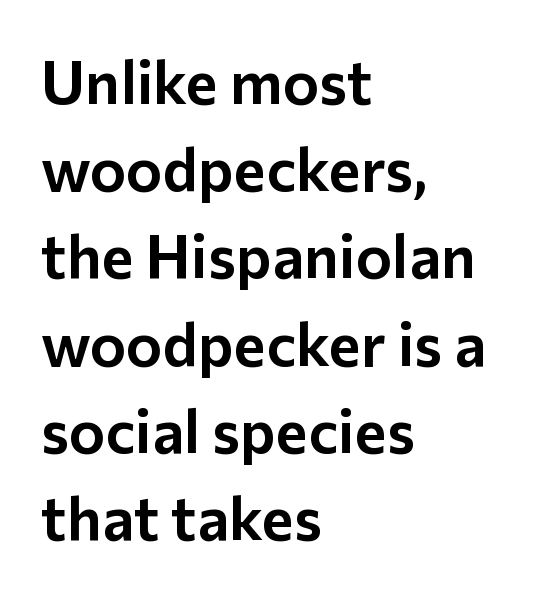
Q: Is the text italic (slanted)? A: No, it is upright.
Q: Is the typeface a serif or a sans-serif typeface? A: Sans-serif.
Q: Is the text underlined? A: No.
Q: How is the paragraph aligned? A: Left-aligned.
Q: Is the spacing between letters normal or unusually wide? A: Normal.
Q: Is the spacing between lines tight, normal or loose? A: Normal.
Q: Width (condensed, normal, or wide)? A: Normal.
Q: Stroke contrast? A: Low.
Q: x-height? A: Medium.
Q: Monospaced? A: No.
